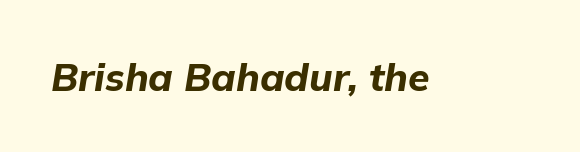
Just letters on the line, the space beneath them empty. Is this a fixed-width face? No — the glyphs have proportional, varying widths. Heavy-handed strokes throughout: this text is bold. The type is set solid horizontally, with unmodified tracking.
